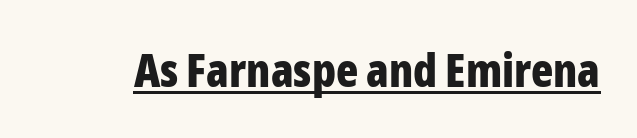
Q: Is the text bold? A: Yes.
Q: Is the text italic (slanted)? A: No, it is upright.
Q: Is the typeface a serif or a sans-serif typeface? A: Sans-serif.
Q: Is the text underlined? A: Yes.
Q: Is the spacing between letters normal or unusually wide? A: Normal.
Q: Width (condensed, normal, or wide)? A: Condensed.
Q: Stroke contrast? A: Low.
Q: x-height? A: Medium.
Q: Monospaced? A: No.
